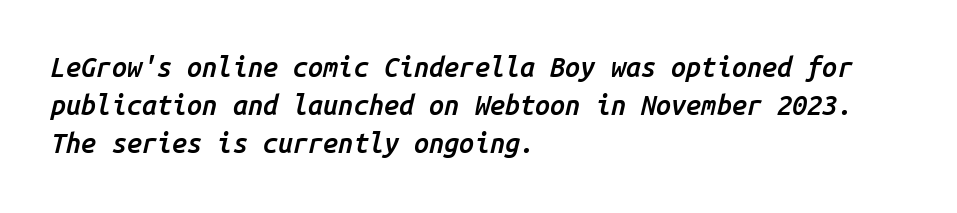
{"italic": "yes", "lean": "right", "slant_degrees": 14, "bold": "semi", "underline": "no", "align": "left", "line_spacing": "normal", "line_spacing_ratio": 1.41, "letter_spacing": "normal", "letter_spacing_em": 0.0, "glyph_px": 27}
